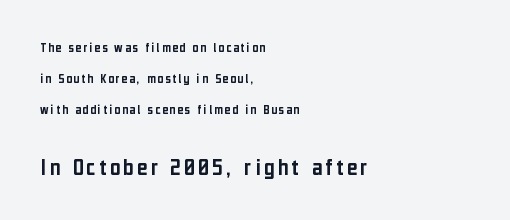
The image shows 25 px text type, upright; set left-aligned, loose line spacing (2.23x), not underlined; the second (bottom) block is 1.79x larger.
